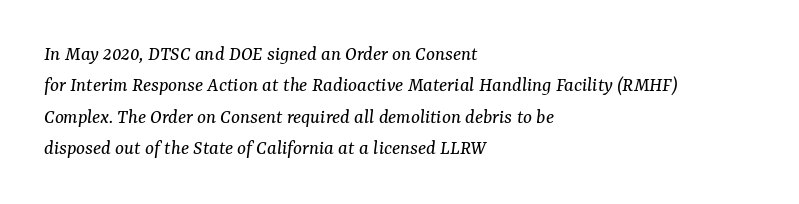
Q: Is the text bold? A: No.
Q: Is the text italic (slanted)? A: Yes, it leans right by about 7 degrees.
Q: Is the text underlined? A: No.
Q: How is the paragraph aligned? A: Left-aligned.
Q: Is the spacing between letters normal or unusually wide? A: Normal.
Q: Is the spacing between lines tight, normal or loose? A: Normal.
